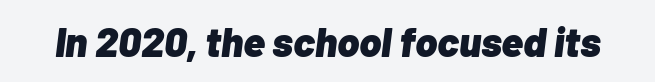
The image shows 41 px heavy type, italic (leaning right); set normal letter spacing, not underlined; low stroke contrast and a medium x-height.
